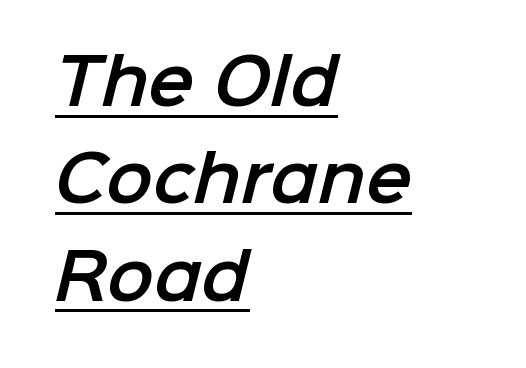
The image shows 62 px sans-serif type; set left-aligned, normal line spacing (1.57x), normal letter spacing, underlined; low stroke contrast and a medium x-height.
